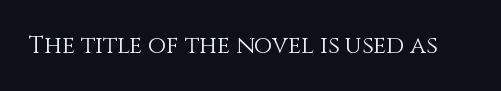
{"italic": "no", "bold": "no", "underline": "no", "letter_spacing": "normal", "letter_spacing_em": 0.0, "glyph_px": 24}
